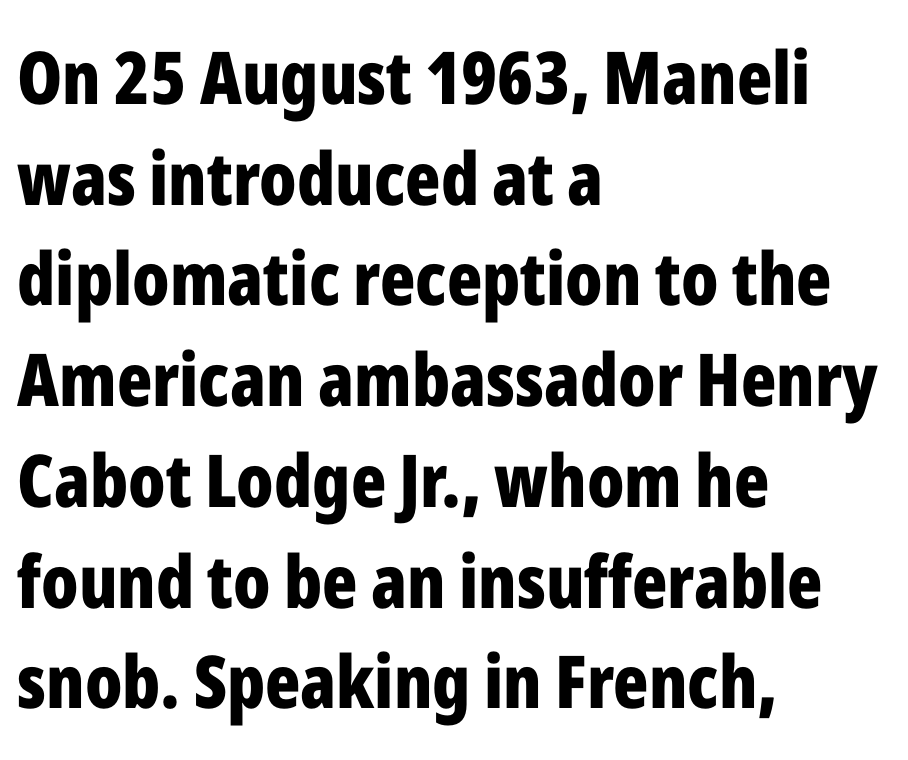
Q: Is the text bold? A: Yes.
Q: Is the text italic (slanted)? A: No, it is upright.
Q: Is the typeface a serif or a sans-serif typeface? A: Sans-serif.
Q: Is the text underlined? A: No.
Q: How is the paragraph aligned? A: Left-aligned.
Q: Is the spacing between letters normal or unusually wide? A: Normal.
Q: Is the spacing between lines tight, normal or loose? A: Normal.
Q: Width (condensed, normal, or wide)? A: Condensed.
Q: Stroke contrast? A: Low.
Q: x-height? A: Medium.
Q: Monospaced? A: No.
